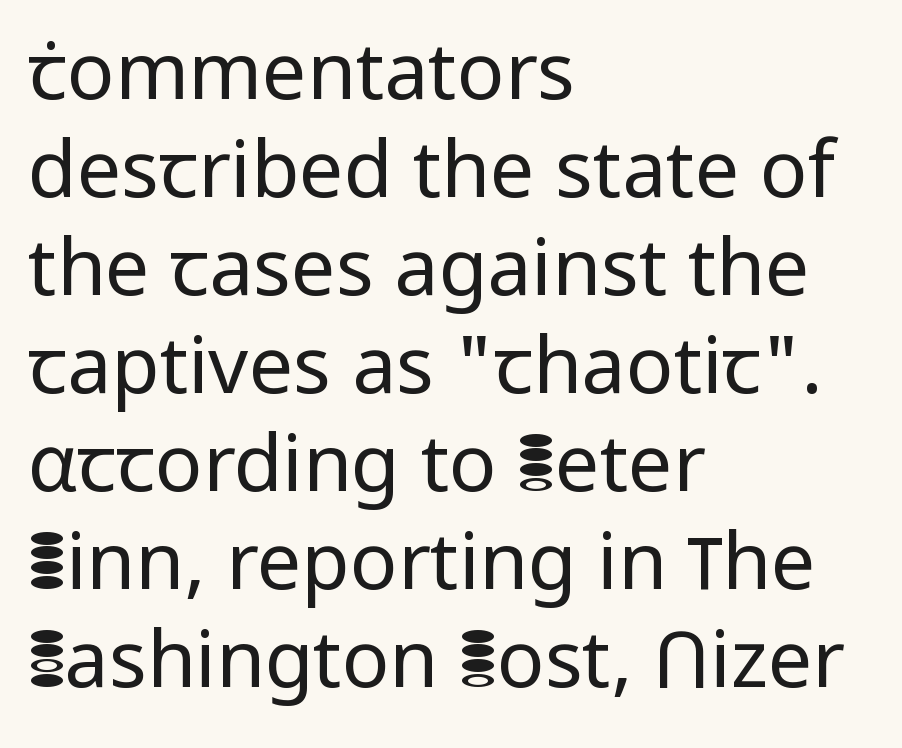
The image shows 79 px regular-weight sans-serif type, upright; set left-aligned, line spacing 1.24x, normal letter spacing, not underlined; low stroke contrast and a medium x-height.
